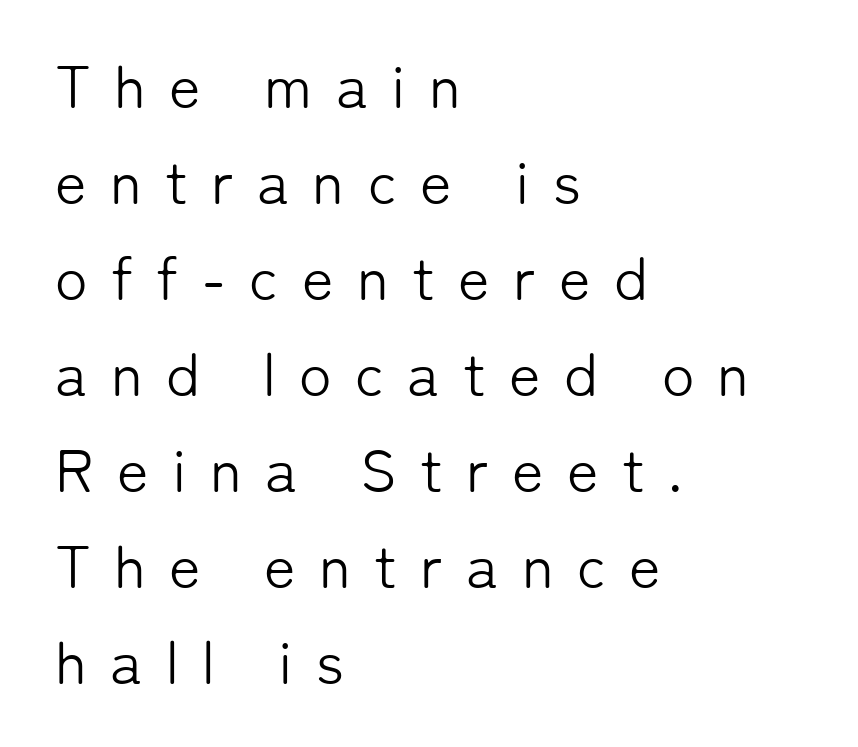
A typesetter would call this proportional, since set widths differ per character. In terms of letterspacing, this is a distinctly airy, spread setting. The passage is arranged the way most books set body copy — flush left. Does the leading feel generous? No, just average.
